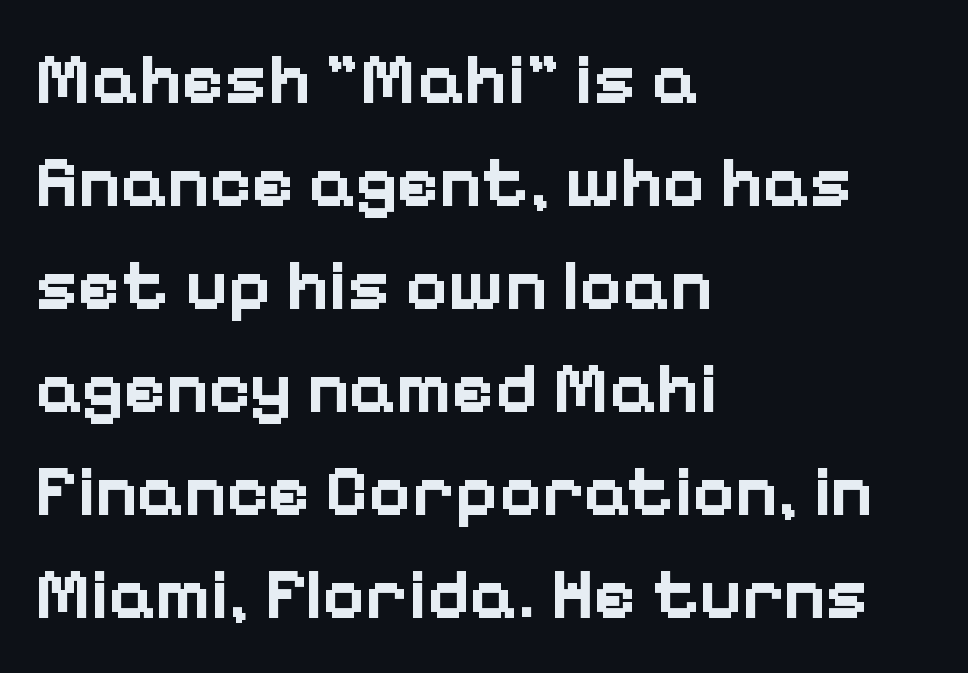
The type family on display is of the sans-serif kind. Think of a printed novel: that variable character pitch is what you see here. The gaps between neighbouring characters are ordinary and unremarkable. Style check: upright. Honestly, the row spacing looks completely unremarkable. Set as a true bold cut, around the 700 mark.
